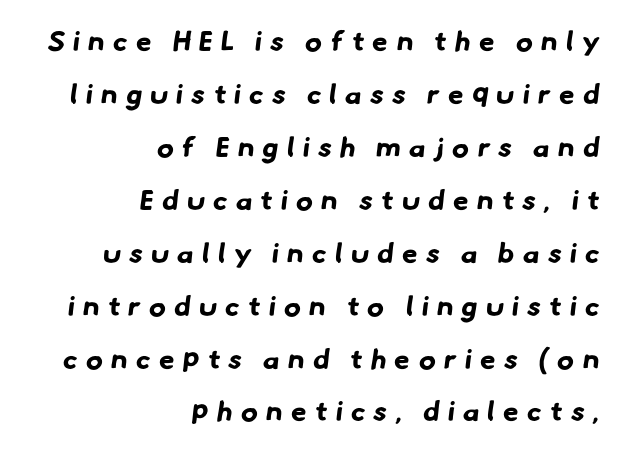
The image shows 28 px bold sans-serif type; set right-aligned, line spacing 1.89x, unusually wide letter spacing (+0.3 em), not underlined; low stroke contrast and a small x-height.
